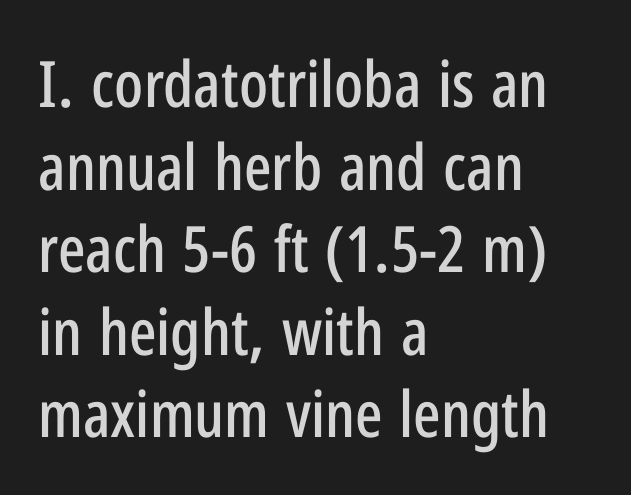
The letters advance in unequal steps, a hallmark of proportional type. The lettering stays uniformly vertical, giving the passage a roman look. Glance below the letters and you will spot only blank space. Normally led — the rows are evenly, conventionally spaced. You can tell from the bare stems that sans-serif type was used. Students, note that the glyphs here touch the page at normal intervals.
